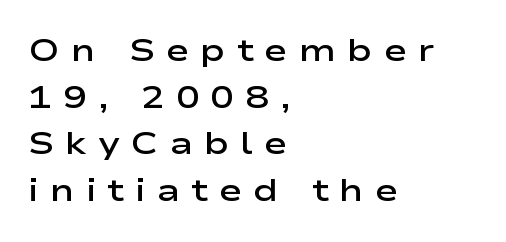
Q: Is the text bold? A: Semi-bold.
Q: Is the text italic (slanted)? A: No, it is upright.
Q: Is the typeface a serif or a sans-serif typeface? A: Sans-serif.
Q: Is the text underlined? A: No.
Q: How is the paragraph aligned? A: Left-aligned.
Q: Is the spacing between letters normal or unusually wide? A: Unusually wide.
Q: Is the spacing between lines tight, normal or loose? A: Normal.
Q: Width (condensed, normal, or wide)? A: Wide.
Q: Stroke contrast? A: Low.
Q: x-height? A: Medium.
Q: Monospaced? A: No.
